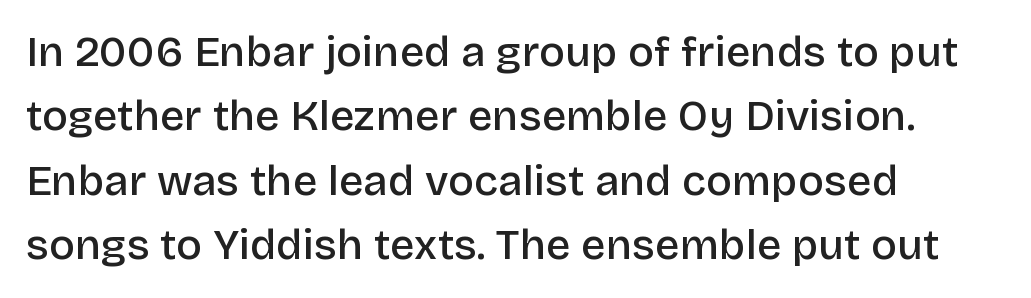
The image shows 43 px semibold sans-serif type, upright; set left-aligned, normal line spacing (1.5x), normal letter spacing, not underlined; low stroke contrast and a large x-height.
